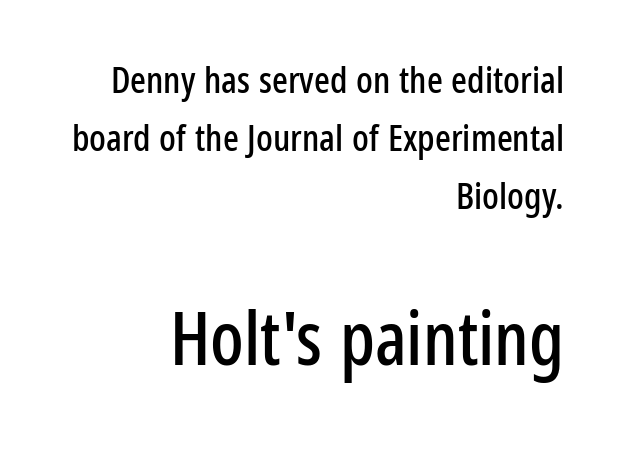
The image shows 74 px condensed sans-serif type, upright; set right-aligned, normal line spacing (1.57x), normal letter spacing, not underlined; the second (bottom) block is 2.0x larger; low stroke contrast and a medium x-height.
